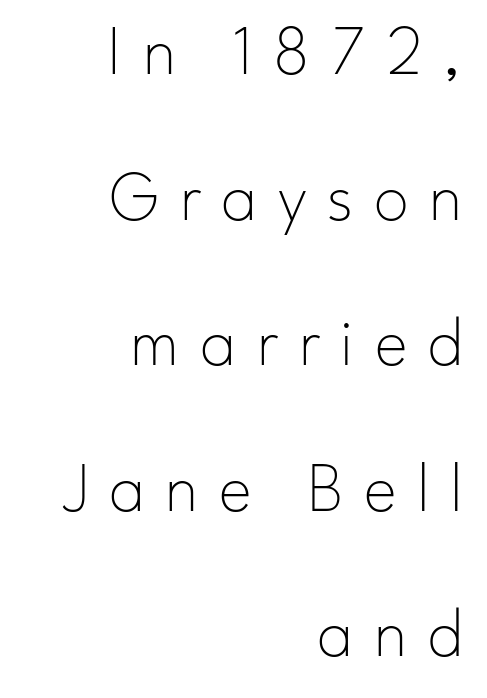
These lines are rendered in a variable-pitch font. A student would call this right alignment; a typographer would say flush right, rag left. The letters carry no serifs — their stems end cleanly without finishing strokes. Widely set lines give the paragraph a tall, airy silhouette. Anything drawn beneath the words? Only blank space. In terms of posture, this sample is upright.
